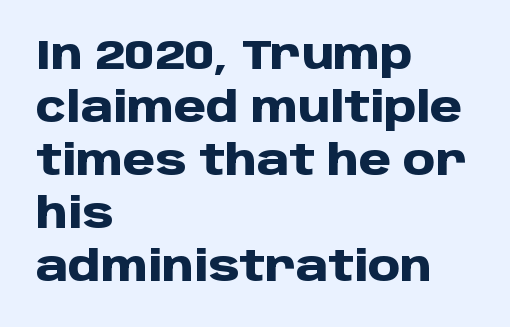
Q: Is the text bold? A: Yes.
Q: Is the text italic (slanted)? A: No, it is upright.
Q: Is the typeface a serif or a sans-serif typeface? A: Sans-serif.
Q: Is the text underlined? A: No.
Q: How is the paragraph aligned? A: Left-aligned.
Q: Is the spacing between letters normal or unusually wide? A: Normal.
Q: Is the spacing between lines tight, normal or loose? A: Normal.
Q: Width (condensed, normal, or wide)? A: Normal.
Q: Stroke contrast? A: Low.
Q: x-height? A: Large.
Q: Monospaced? A: No.
